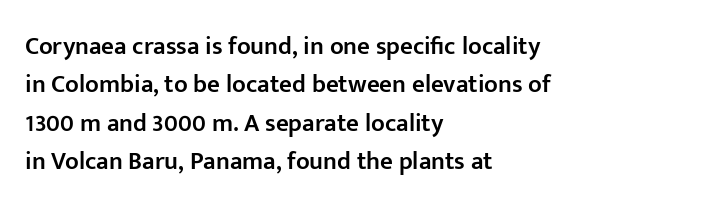
The image shows 25 px text type, upright; set left-aligned, normal line spacing (1.54x), normal letter spacing, not underlined.
